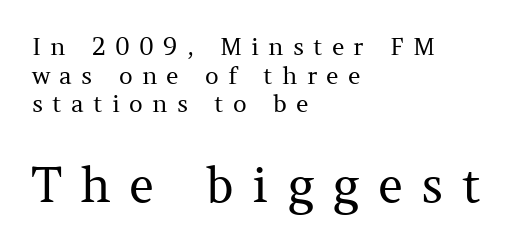
{"serif": "yes", "italic": "no", "bold": "no", "weight": "regular", "width": "normal", "stroke_contrast": "medium", "x_height": "medium", "monospaced": "no", "underline": "no", "align": "left", "line_spacing_ratio": 1.19, "letter_spacing": "wide", "letter_spacing_em": 0.38, "larger_block": "second", "size_ratio": 2.0, "glyph_px": 48}
